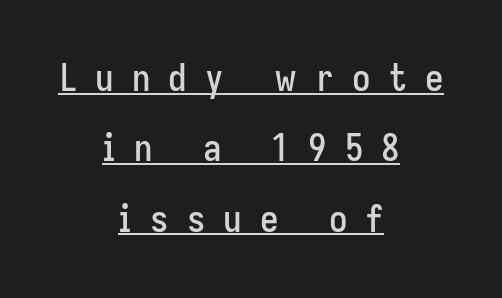
Is there any slant? The stems are plumb. Letterform terminals end flat and unadorned throughout the passage. Each letter keeps its own natural width here, so spacing adapts to shape. Each line is balanced around a shared central axis. Here the glyphs are tracked loosely, breaking word shapes into spaced letters.
